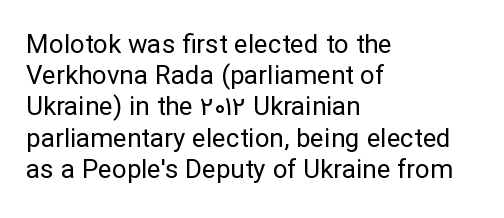
One-word summary of the alignment: left. In terms of letterspacing, this is plain default setting. The words here are not underlined. The characters are drawn with everyday or finer stroke widths. The letters stand straight up with perfectly vertical stems.
